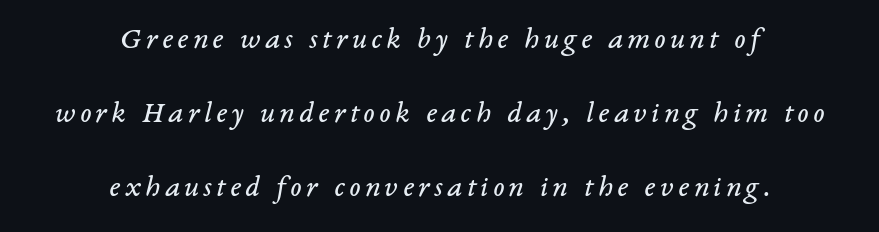
The image shows 30 px regular-weight serif type, italic (leaning right); set centered, loose line spacing (2.47x), not underlined; low stroke contrast and a medium x-height.
